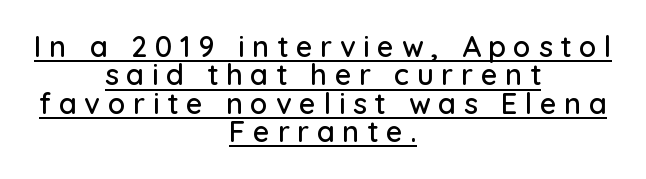
The image shows 29 px sans-serif type, upright; set centered, tight line spacing (0.98x), unusually wide letter spacing (+0.26 em), underlined; low stroke contrast and a medium x-height.
